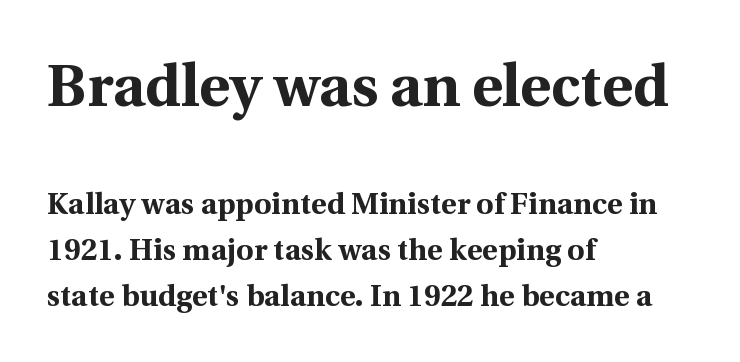
{"serif": "yes", "italic": "no", "bold": "yes", "weight": "bold", "width": "normal", "x_height": "medium", "monospaced": "no", "underline": "no", "align": "left", "line_spacing": "normal", "line_spacing_ratio": 1.53, "letter_spacing": "normal", "letter_spacing_em": 0.0, "larger_block": "first", "size_ratio": 1.97, "glyph_px": 59}
